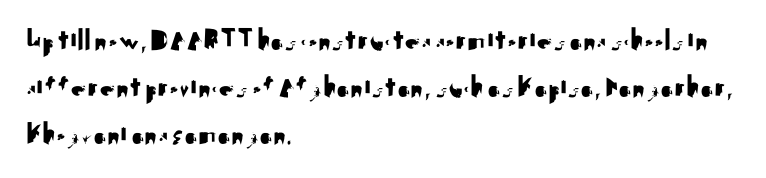
The image shows 31 px sans-serif type, upright; set left-aligned, normal line spacing (1.51x), normal letter spacing, not underlined; medium stroke contrast and a small x-height.
